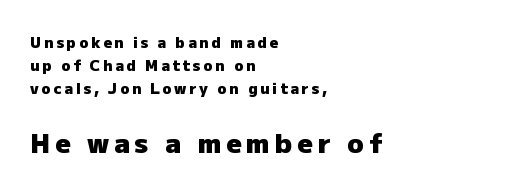
The image shows 27 px bold type, upright; set left-aligned, normal line spacing (1.55x), not underlined; the second (bottom) block is 1.8x larger.
